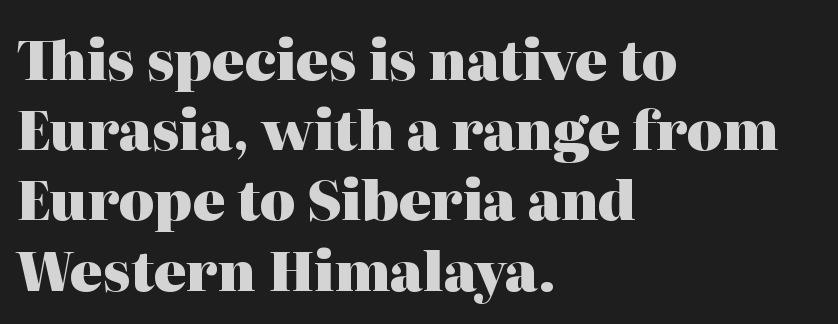
{"serif": "yes", "italic": "no", "bold": "yes", "weight": "heavy", "width": "normal", "stroke_contrast": "high", "x_height": "medium", "monospaced": "no", "underline": "no", "align": "left", "line_spacing": "normal", "line_spacing_ratio": 1.3, "letter_spacing": "normal", "letter_spacing_em": 0.0, "glyph_px": 54}
